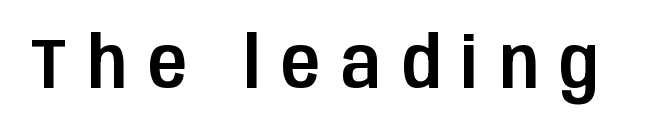
Q: Is the text italic (slanted)? A: No, it is upright.
Q: Is the typeface a serif or a sans-serif typeface? A: Sans-serif.
Q: Is the text underlined? A: No.
Q: Is the spacing between letters normal or unusually wide? A: Unusually wide.
Q: Width (condensed, normal, or wide)? A: Condensed.
Q: Stroke contrast? A: Low.
Q: x-height? A: Large.
Q: Monospaced? A: No.
